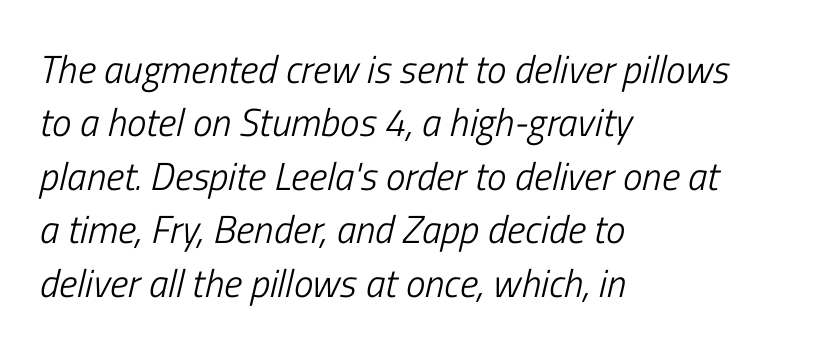
{"italic": "yes", "lean": "right", "slant_degrees": 13, "bold": "no", "weight": "light", "width": "condensed", "stroke_contrast": "low", "x_height": "medium", "monospaced": "no", "underline": "no", "align": "left", "line_spacing": "normal", "line_spacing_ratio": 1.37, "letter_spacing": "normal", "letter_spacing_em": 0.0, "glyph_px": 39}
